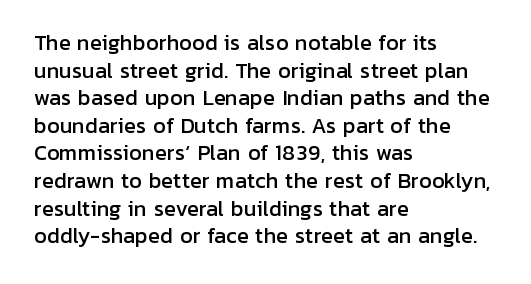
The block of text has a typical density, with ordinary space between rows. The letters stand straight up with perfectly vertical stems. Line starts are locked; line ends wander. Between one letter and the next there's only the usual sliver of space. Type without underlining.
